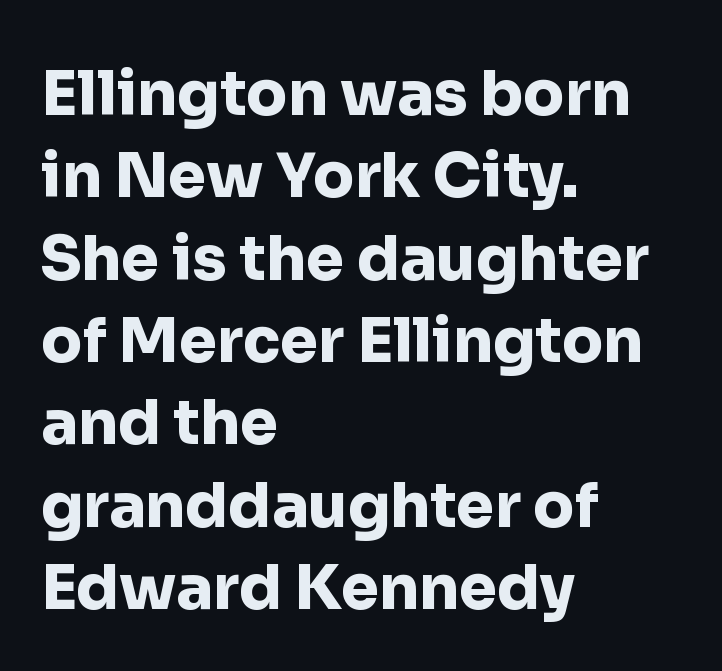
Q: Is the text bold? A: Yes.
Q: Is the text italic (slanted)? A: No, it is upright.
Q: Is the typeface a serif or a sans-serif typeface? A: Sans-serif.
Q: Is the text underlined? A: No.
Q: How is the paragraph aligned? A: Left-aligned.
Q: Is the spacing between letters normal or unusually wide? A: Normal.
Q: Is the spacing between lines tight, normal or loose? A: Normal.
Q: Width (condensed, normal, or wide)? A: Normal.
Q: Stroke contrast? A: Low.
Q: x-height? A: Medium.
Q: Monospaced? A: No.
